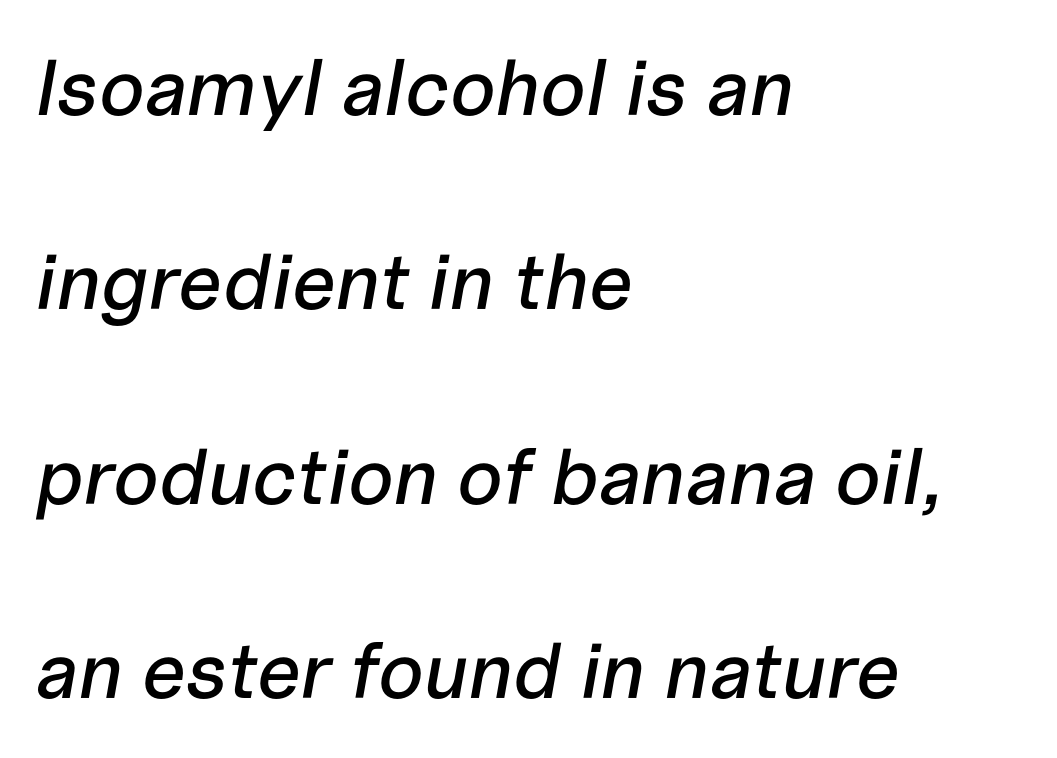
{"italic": "yes", "lean": "right", "slant_degrees": 10, "width": "normal", "stroke_contrast": "low", "x_height": "medium", "monospaced": "no", "underline": "no", "align": "left", "line_spacing": "loose", "line_spacing_ratio": 2.46, "letter_spacing": "normal", "letter_spacing_em": 0.0, "glyph_px": 79}
